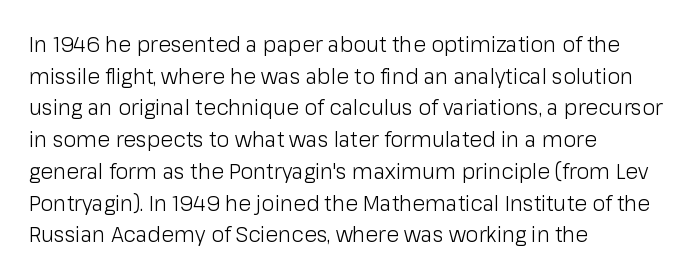
The image shows 21 px text type, upright; set left-aligned, normal line spacing (1.51x), normal letter spacing, not underlined.
